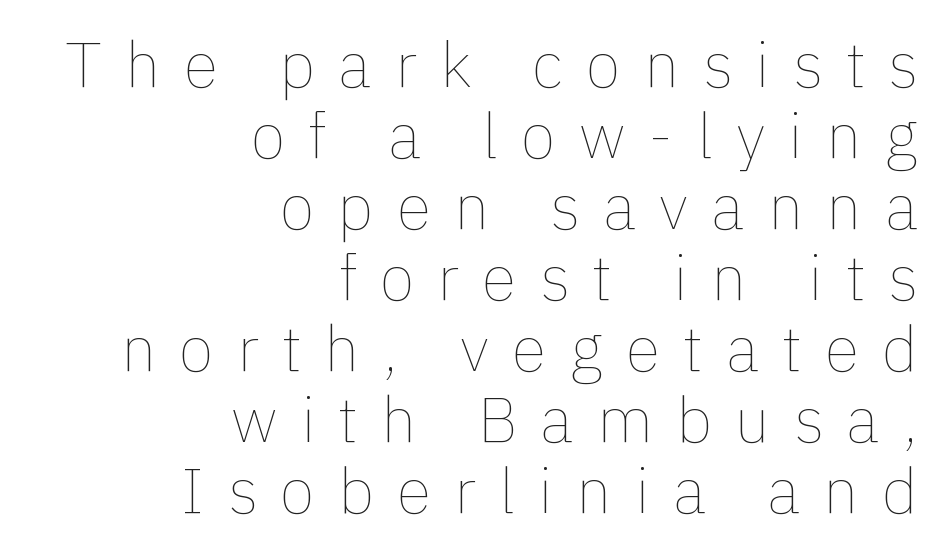
The image shows 64 px thin type, upright; set right-aligned, tight line spacing (1.11x), unusually wide letter spacing (+0.36 em), not underlined; low stroke contrast and a medium x-height.
